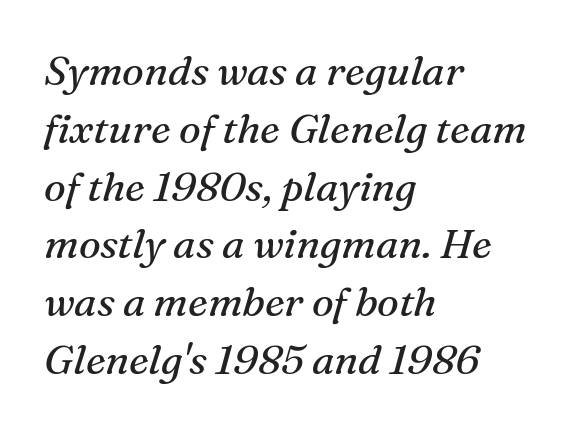
You could not count columns in this text — the font is proportionally spaced. Typographically, this falls in the serif category. Descender tails drop into unmarked territory. The letters are slanted; this is an italic face. Vertical spacing — default. Short and long lines alike share a common starting point at left.
